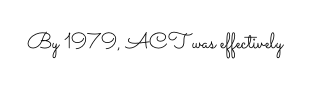
{"bold": "no", "underline": "no", "letter_spacing": "normal", "letter_spacing_em": 0.0, "glyph_px": 22}
